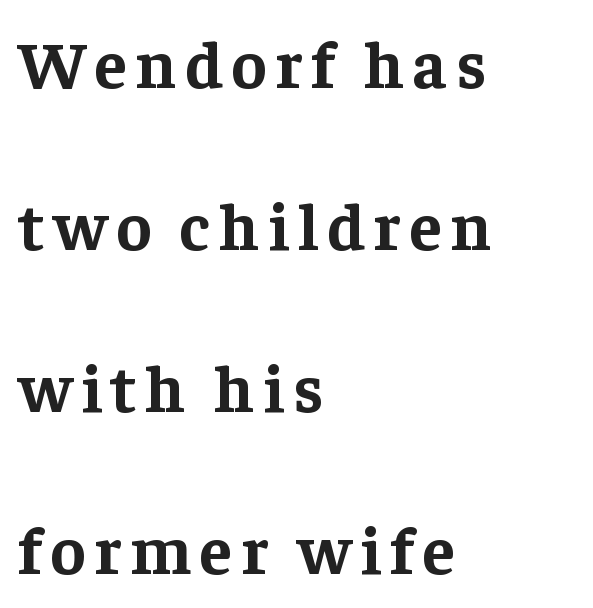
Rule under the text: the space is simply empty. Every character sits straight up, as roman type does. In terms of letterform style, serifs are clearly present. Proportional: the letters do not fall into vertical columns. Chunky letters — that's bold for sure.
